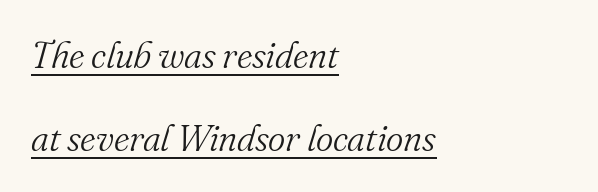
The image shows 37 px light serif type, italic (leaning right); set left-aligned, loose line spacing (2.24x), normal letter spacing, underlined; medium stroke contrast and a small x-height.
